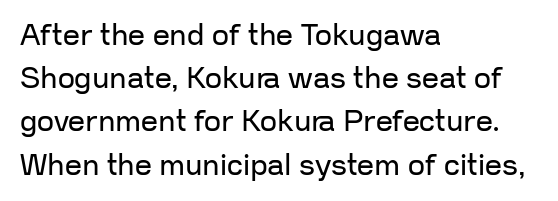
Nope, not italic — everything's standing straight. The rendering shows plain stroke endings on the letterforms — a sans-serif design. Evenly set lines give the paragraph a standard silhouette. Letters rest on an invisible, unmarked baseline.
